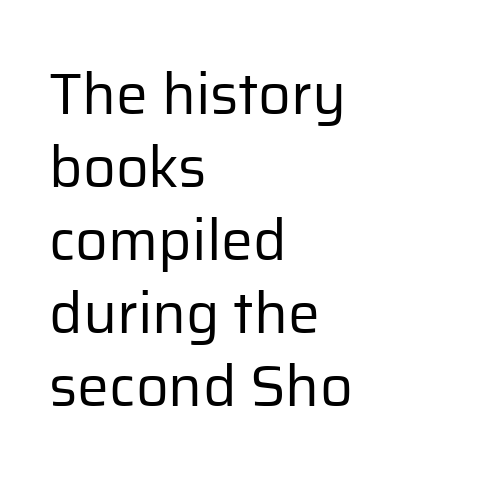
{"serif": "no", "italic": "no", "bold": "no", "weight": "regular", "width": "normal", "stroke_contrast": "low", "x_height": "medium", "monospaced": "no", "underline": "no", "align": "left", "line_spacing": "normal", "line_spacing_ratio": 1.28, "letter_spacing": "normal", "letter_spacing_em": 0.0, "glyph_px": 57}
